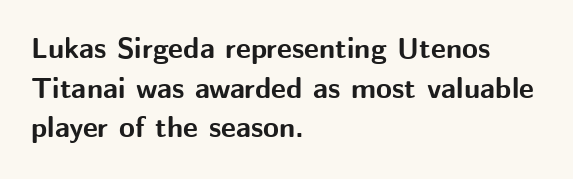
Q: Is the text bold? A: Yes.
Q: Is the text italic (slanted)? A: No, it is upright.
Q: Is the typeface a serif or a sans-serif typeface? A: Sans-serif.
Q: Is the text underlined? A: No.
Q: How is the paragraph aligned? A: Left-aligned.
Q: Is the spacing between letters normal or unusually wide? A: Normal.
Q: Is the spacing between lines tight, normal or loose? A: Normal.
Q: Width (condensed, normal, or wide)? A: Normal.
Q: Stroke contrast? A: Medium.
Q: x-height? A: Medium.
Q: Monospaced? A: No.
